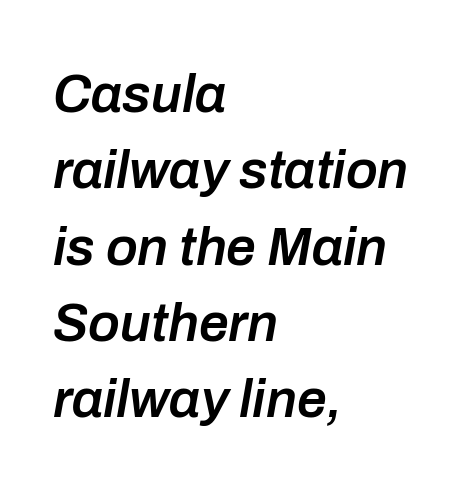
Q: Is the text bold? A: Semi-bold.
Q: Is the text italic (slanted)? A: Yes, it leans right by about 10 degrees.
Q: Is the text underlined? A: No.
Q: How is the paragraph aligned? A: Left-aligned.
Q: Is the spacing between letters normal or unusually wide? A: Normal.
Q: Is the spacing between lines tight, normal or loose? A: Normal.
Q: Width (condensed, normal, or wide)? A: Normal.
Q: Stroke contrast? A: Low.
Q: x-height? A: Medium.
Q: Monospaced? A: No.
